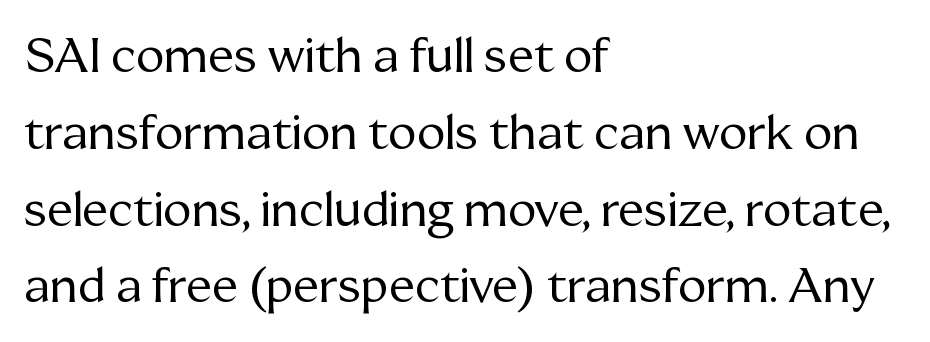
{"serif": "yes", "italic": "no", "bold": "no", "weight": "regular", "width": "normal", "stroke_contrast": "medium", "x_height": "medium", "monospaced": "no", "underline": "no", "align": "left", "line_spacing": "normal", "line_spacing_ratio": 1.6, "letter_spacing": "normal", "letter_spacing_em": 0.0, "glyph_px": 48}
